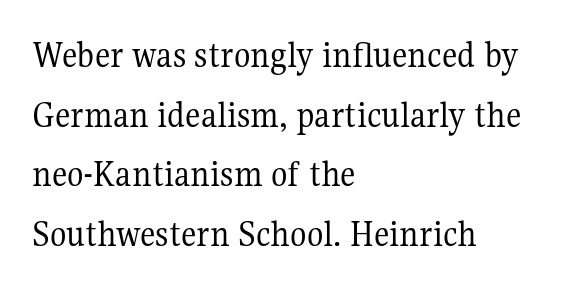
The image shows 38 px regular-weight serif type, upright; set left-aligned, normal line spacing (1.57x), normal letter spacing, not underlined; medium stroke contrast and a medium x-height.
